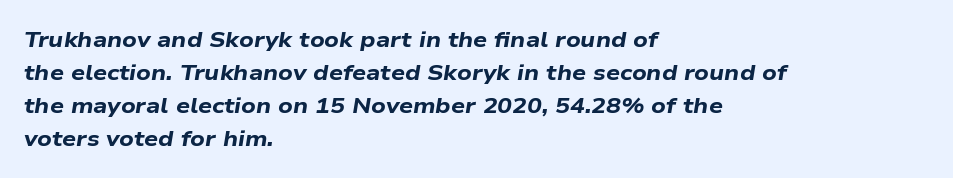
{"italic": "yes", "lean": "right", "slant_degrees": 9, "bold": "yes", "underline": "no", "align": "left", "line_spacing": "normal", "line_spacing_ratio": 1.5, "letter_spacing": "normal", "letter_spacing_em": 0.0, "glyph_px": 22}
